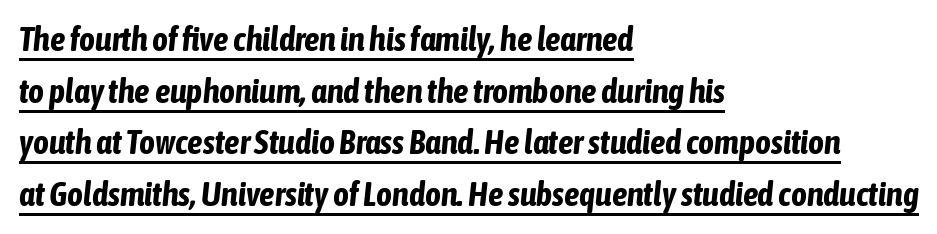
Q: Is the text bold? A: Yes.
Q: Is the text italic (slanted)? A: Yes, it leans right by about 6 degrees.
Q: Is the text underlined? A: Yes.
Q: How is the paragraph aligned? A: Left-aligned.
Q: Is the spacing between letters normal or unusually wide? A: Normal.
Q: Is the spacing between lines tight, normal or loose? A: Normal.
Q: Width (condensed, normal, or wide)? A: Condensed.
Q: Stroke contrast? A: Low.
Q: x-height? A: Medium.
Q: Monospaced? A: No.
